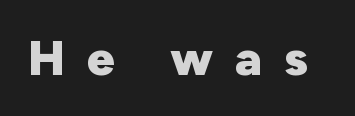
Q: Is the text bold? A: Yes.
Q: Is the text italic (slanted)? A: No, it is upright.
Q: Is the typeface a serif or a sans-serif typeface? A: Sans-serif.
Q: Is the text underlined? A: No.
Q: Is the spacing between letters normal or unusually wide? A: Unusually wide.
Q: Width (condensed, normal, or wide)? A: Normal.
Q: Stroke contrast? A: Low.
Q: x-height? A: Medium.
Q: Monospaced? A: No.
